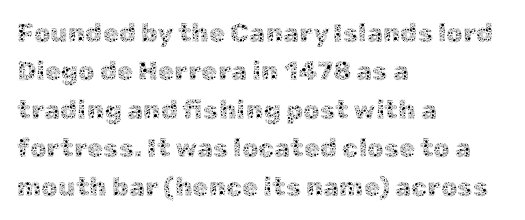
Q: Is the text bold? A: No.
Q: Is the text italic (slanted)? A: No, it is upright.
Q: Is the text underlined? A: No.
Q: How is the paragraph aligned? A: Left-aligned.
Q: Is the spacing between letters normal or unusually wide? A: Normal.
Q: Is the spacing between lines tight, normal or loose? A: Normal.
